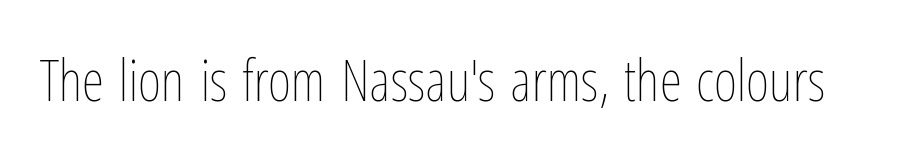
Q: Is the text bold? A: No.
Q: Is the text italic (slanted)? A: No, it is upright.
Q: Is the text underlined? A: No.
Q: Is the spacing between letters normal or unusually wide? A: Normal.
Q: Width (condensed, normal, or wide)? A: Condensed.
Q: Stroke contrast? A: Low.
Q: x-height? A: Medium.
Q: Monospaced? A: No.
